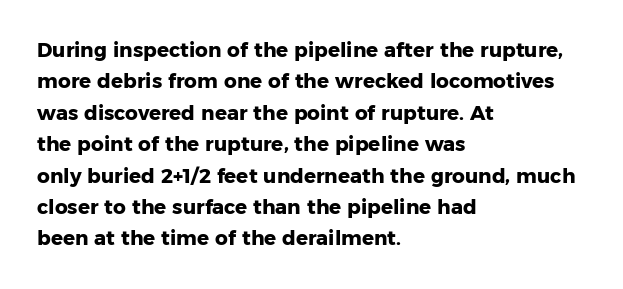
The image shows 20 px bold type, upright; set left-aligned, normal line spacing (1.57x), normal letter spacing, not underlined.
